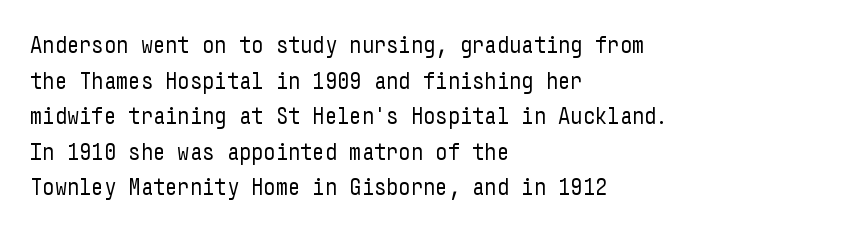
No italicization has been applied; the sample stays upright. Each line starts at the same left margin while the right side varies. Weight: regular or lighter. Compared with typical paragraphs, the rows here are spaced about the same. No extra tracking has been applied to these lines. Any mark beneath the type? The region is blank.
